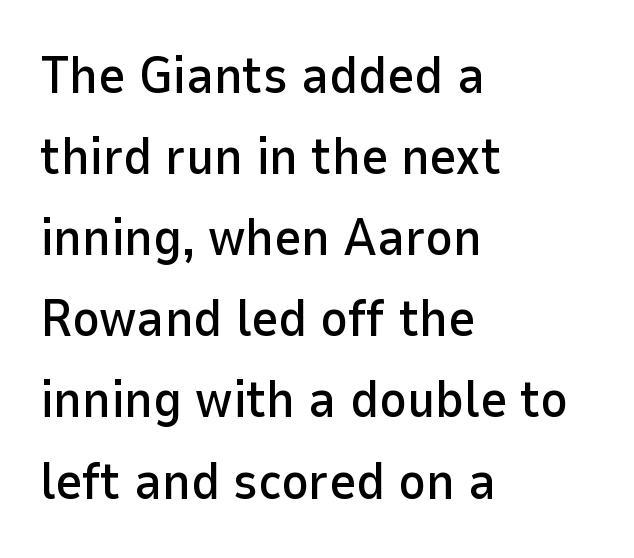
The image shows 52 px sans-serif type, upright; set left-aligned, normal line spacing (1.56x), normal letter spacing, not underlined; low stroke contrast and a medium x-height.
